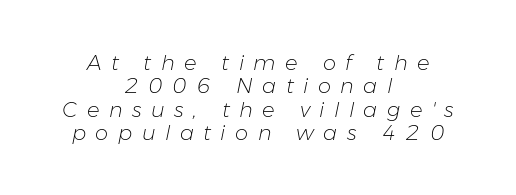
This rendering features lettering with no underline. Leftover space on each line is divided equally before and after the words. Unbolded letterforms with no extra heft. The line texture is sparse and dotted thanks to wide tracking. Emphasis-style slanted type is in use. Very little white space separates one row of letters from the next.
